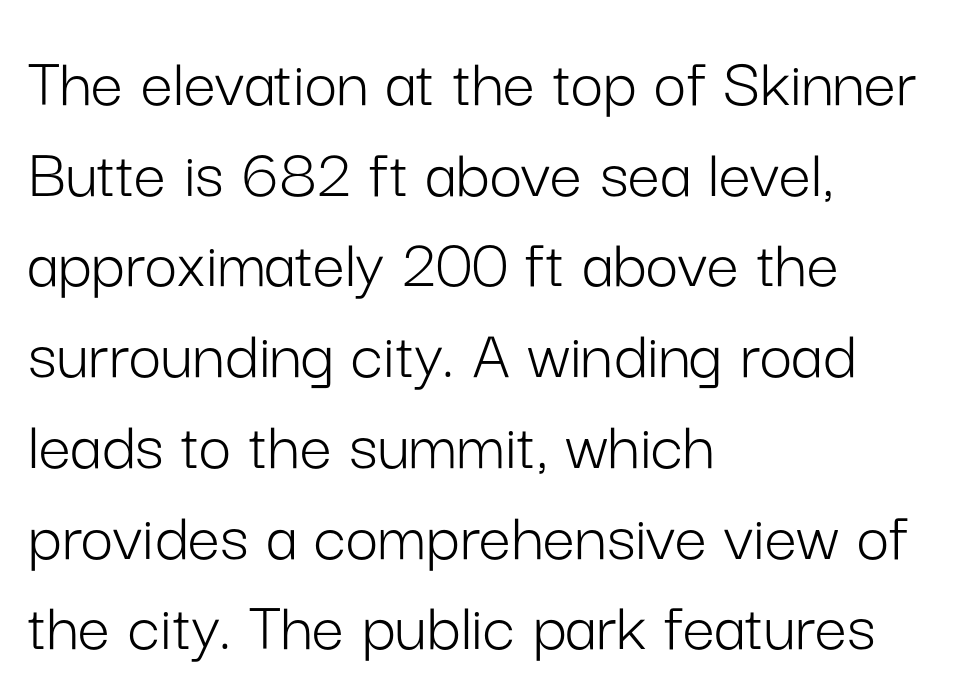
Do the characters align in a grid? No, the font is proportional. Casual observation: everything's shoved over to the left. To sum up the face: it is a sans, with no serifs. Default kerning and tracking; the words read as compact shapes. The glyphs are unaccompanied by any horizontal stroke below them.
